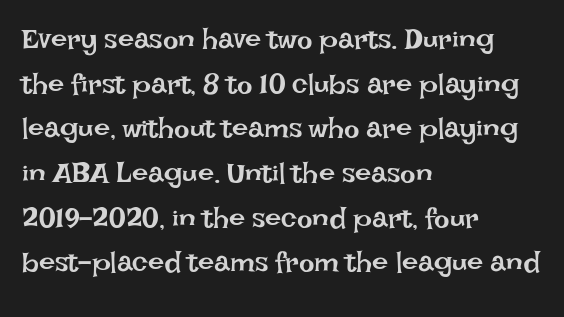
The image shows 29 px regular-weight type, upright; set left-aligned, normal line spacing (1.54x), normal letter spacing, not underlined; low stroke contrast and a large x-height.
